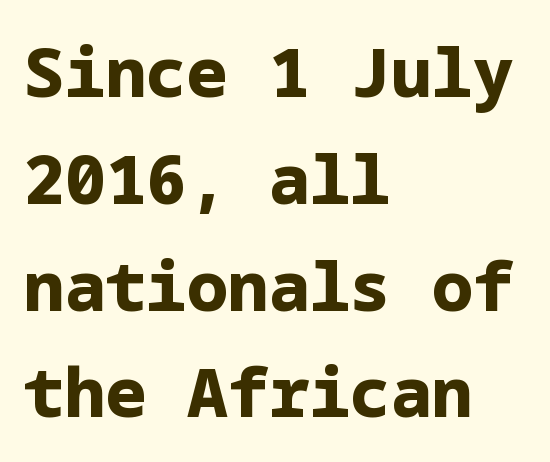
The image shows 68 px bold sans-serif type, upright; set left-aligned, normal line spacing (1.57x), normal letter spacing, not underlined; low stroke contrast and a medium x-height.
